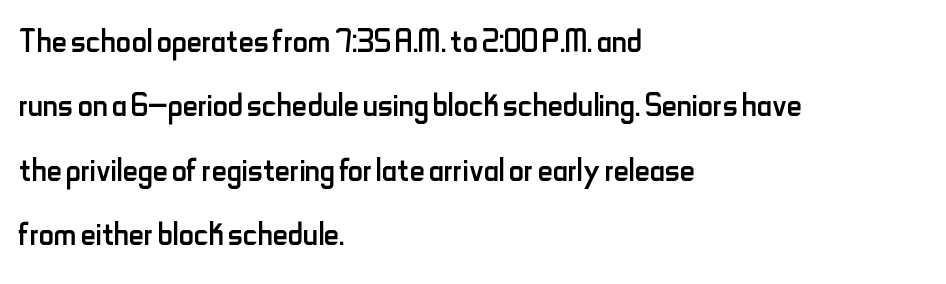
Q: Is the text bold? A: No.
Q: Is the text italic (slanted)? A: No, it is upright.
Q: Is the typeface a serif or a sans-serif typeface? A: Sans-serif.
Q: Is the text underlined? A: No.
Q: How is the paragraph aligned? A: Left-aligned.
Q: Is the spacing between letters normal or unusually wide? A: Normal.
Q: Is the spacing between lines tight, normal or loose? A: Normal.
Q: Width (condensed, normal, or wide)? A: Condensed.
Q: Stroke contrast? A: Low.
Q: x-height? A: Small.
Q: Monospaced? A: No.
